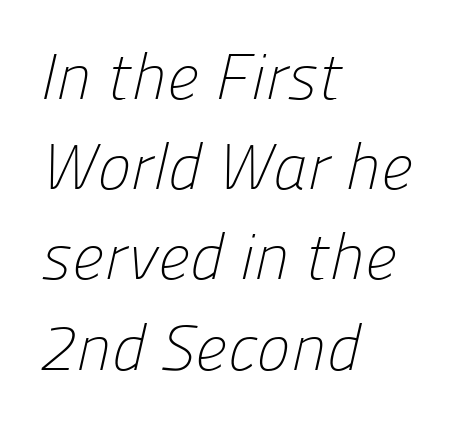
The image shows 64 px light sans-serif type; set left-aligned, normal line spacing (1.41x), normal letter spacing, not underlined; low stroke contrast and a medium x-height.
